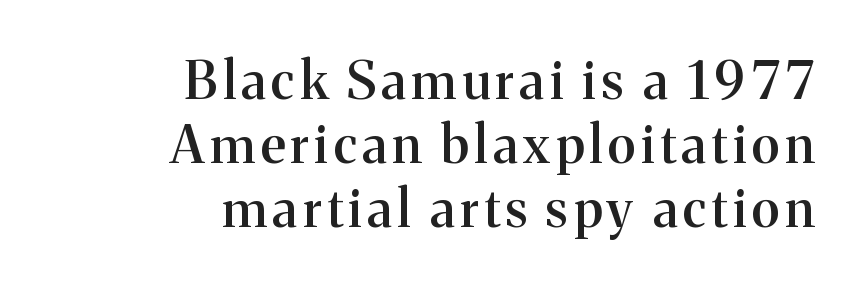
Q: Is the text bold? A: Semi-bold.
Q: Is the text italic (slanted)? A: No, it is upright.
Q: Is the typeface a serif or a sans-serif typeface? A: Serif.
Q: Is the text underlined? A: No.
Q: How is the paragraph aligned? A: Right-aligned.
Q: Width (condensed, normal, or wide)? A: Normal.
Q: Stroke contrast? A: Medium.
Q: x-height? A: Medium.
Q: Monospaced? A: No.
